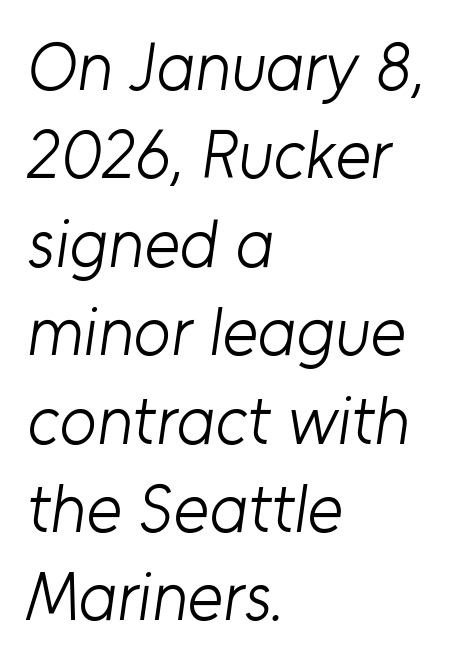
The image shows 68 px light sans-serif type; set left-aligned, normal line spacing (1.3x), normal letter spacing, not underlined; low stroke contrast and a medium x-height.
